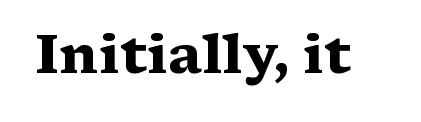
The image shows 53 px heavy, wide serif type, upright; set normal letter spacing, not underlined; medium stroke contrast and a medium x-height.
